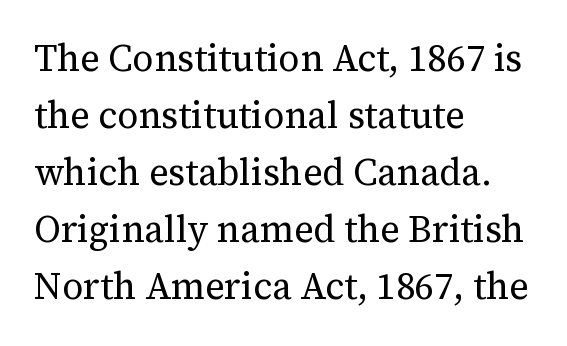
{"serif": "yes", "italic": "no", "bold": "no", "weight": "regular", "width": "normal", "stroke_contrast": "medium", "x_height": "medium", "monospaced": "no", "underline": "no", "align": "left", "line_spacing": "normal", "line_spacing_ratio": 1.54, "letter_spacing": "normal", "letter_spacing_em": 0.0, "glyph_px": 37}
